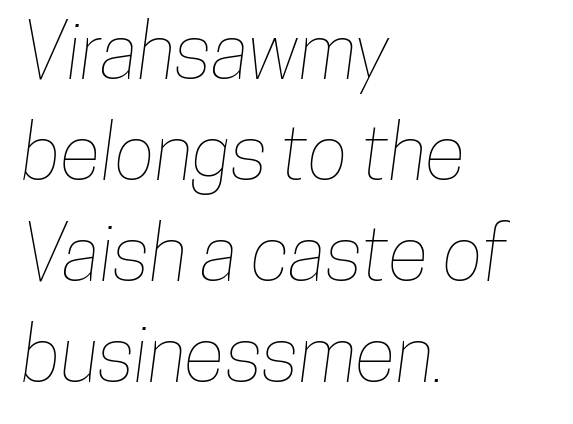
This rendering uses left alignment, leaving the right contour irregular. The area under the type is left untouched. Here the glyphs are tracked normally, forming tight word shapes. Vertically, the passage feels balanced, rows spaced as you'd expect. Each letter keeps its own natural width here, so spacing adapts to shape.
